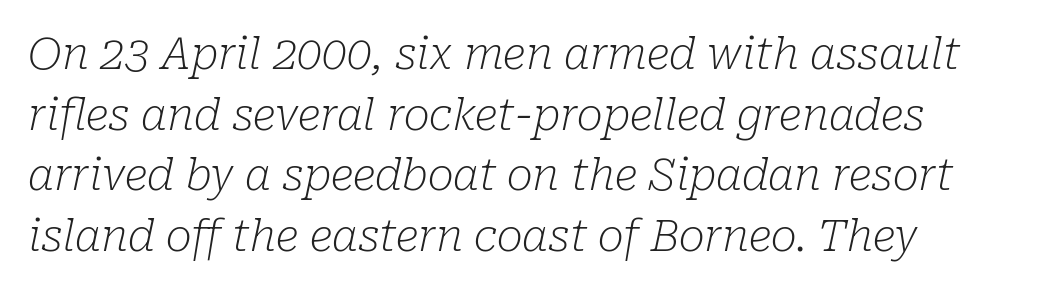
Characters follow at the spacing the type designer built in. Heaviness? Minimal to ordinary, like unemphasized prose. The text was rendered using a seriffed face with decorative stroke endings. A typesetter would mark this as italic.
